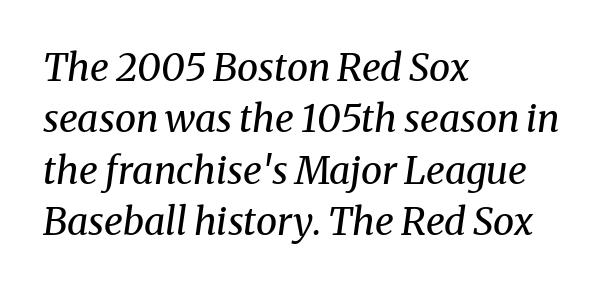
There is no visible air inserted between adjacent glyphs. The strokes carry an ordinary text weight at most. These lines sit exactly where default settings would place them. Stroke terminals: seriffed.
